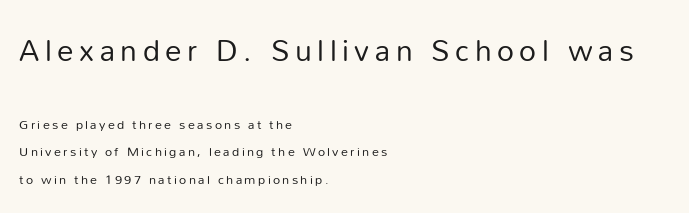
The glyphs in this specimen are sans serif. Unlike italic type, these characters show no tilt at all. A student would notice the top passage is typeset larger than what follows. Does the copy run flush right? No — it runs flush left. Compared with typical paragraphs, the rows here are farther apart. Bare-footed words on every line.
